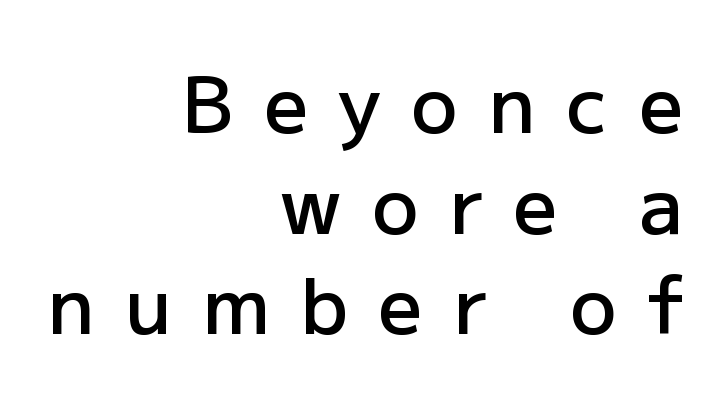
The image shows 78 px semibold sans-serif type, upright; set right-aligned, normal line spacing (1.29x), unusually wide letter spacing (+0.39 em), not underlined; low stroke contrast and a medium x-height.
